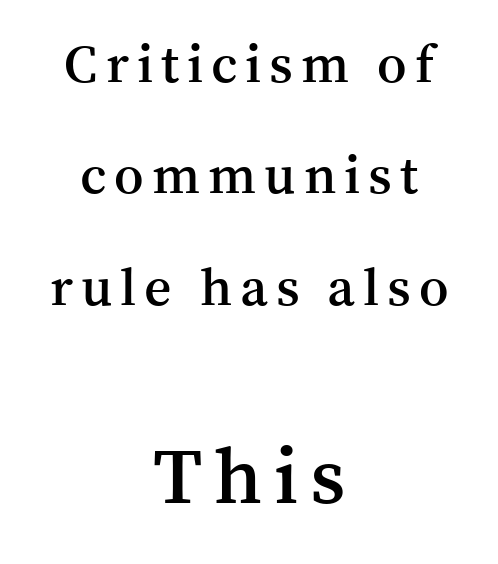
{"serif": "yes", "italic": "no", "bold": "semi", "weight": "semibold", "width": "normal", "stroke_contrast": "medium", "x_height": "medium", "monospaced": "no", "underline": "no", "align": "center", "line_spacing": "loose", "line_spacing_ratio": 2.1, "larger_block": "second", "size_ratio": 1.49, "glyph_px": 79}
